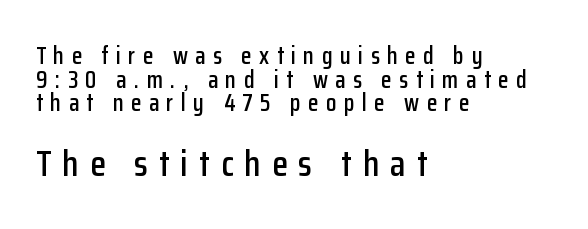
{"serif": "no", "italic": "no", "width": "condensed", "stroke_contrast": "low", "x_height": "medium", "monospaced": "no", "underline": "no", "align": "left", "line_spacing": "tight", "line_spacing_ratio": 0.98, "letter_spacing": "wide", "letter_spacing_em": 0.31, "larger_block": "second", "size_ratio": 1.5, "glyph_px": 36}
